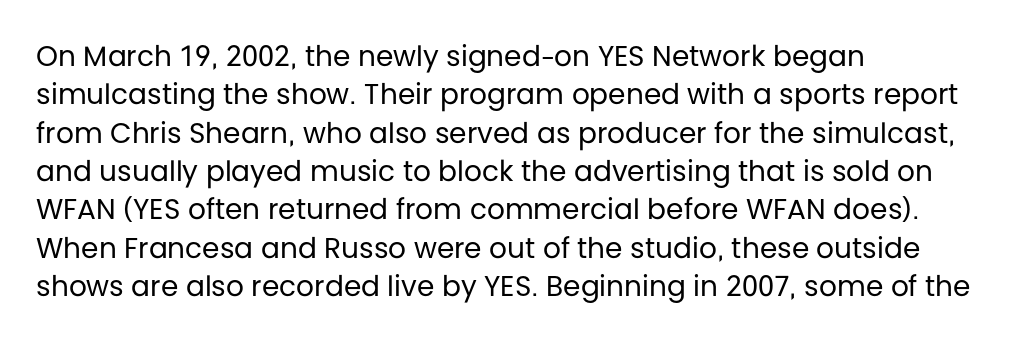
You could not count columns in this text — the font is proportionally spaced. Is the letter spacing exaggerated? No — it looks like the ordinary default. Nobody drew a line under any word here. If you measured baseline to baseline, you'd find a middling distance. Observe the absence of serifs on each vertical stroke in this sample. No italicization has been applied; the sample stays upright.
